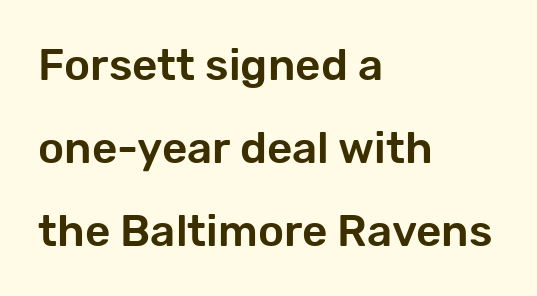
{"serif": "no", "italic": "no", "width": "normal", "stroke_contrast": "low", "x_height": "medium", "monospaced": "no", "underline": "no", "align": "left", "line_spacing_ratio": 1.89, "letter_spacing": "normal", "letter_spacing_em": 0.0, "glyph_px": 44}
